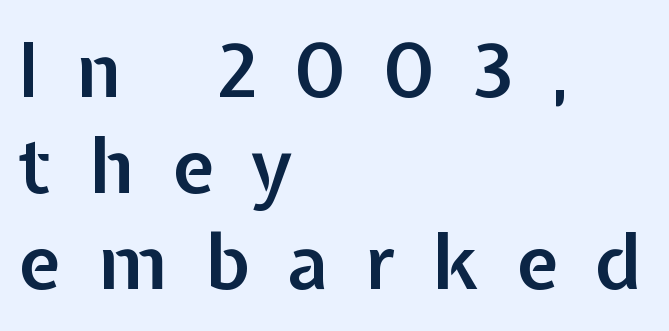
Typesetter's note: demi weight, one step under bold. This sample uses a sans-serif face. Compared with a centered layout, this one pins lines to the left instead. Just letters on the line, the space beneath them empty. Nope, not italic — everything's standing straight. The passage shown is typed in a proportional face where columns would drift.
